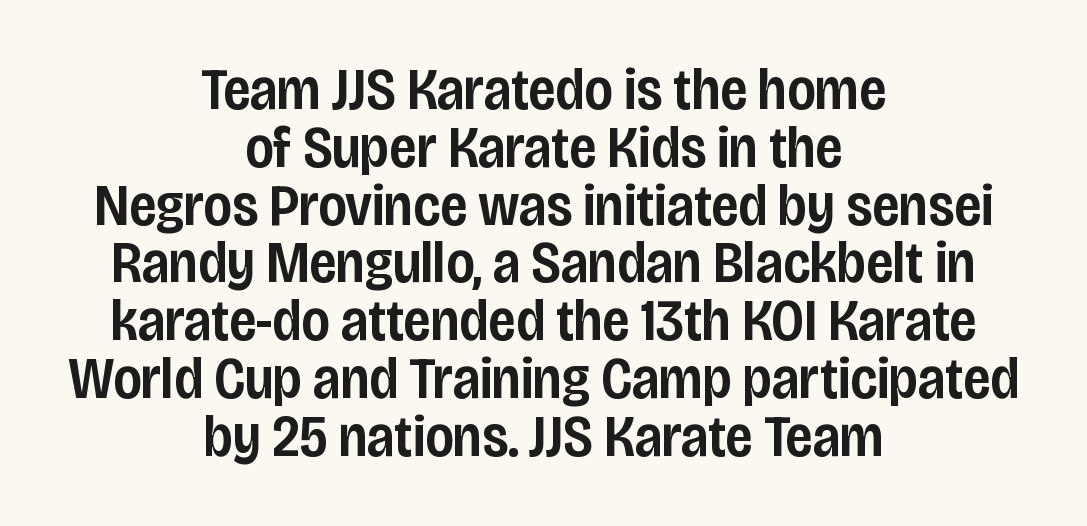
Italic: no, the glyphs are upright roman. Alignment: centered. The string is rendered with underlining switched off. Spacing verdict: proportional, widths tailored to each character. Cramped leading. Look at the stroke-to-counter ratio: somewhat heavy, a semibold.
